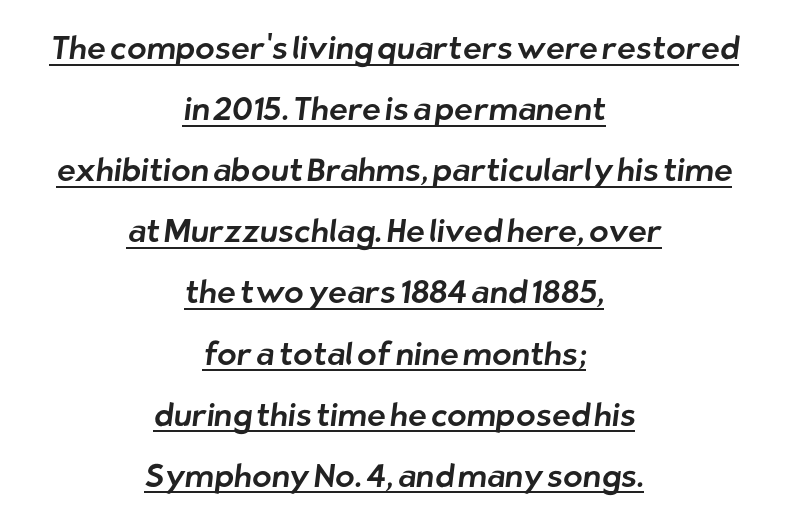
The image shows 32 px sans-serif type; set centered, loose line spacing (1.91x), normal letter spacing, underlined; low stroke contrast and a medium x-height.
